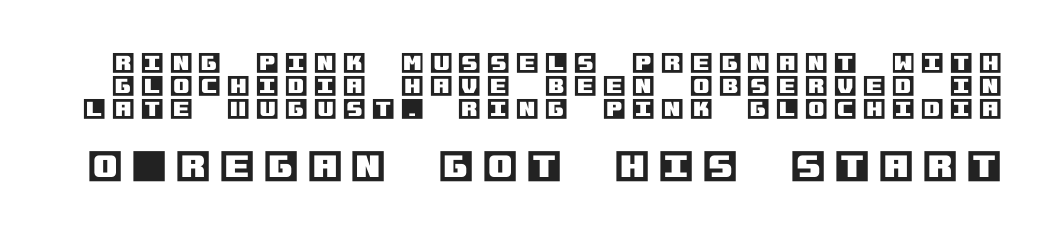
The image shows 35 px text type, upright; set tight line spacing (1.01x), unusually wide letter spacing (+0.28 em), not underlined; the second (bottom) block is 1.52x larger; a large x-height.
